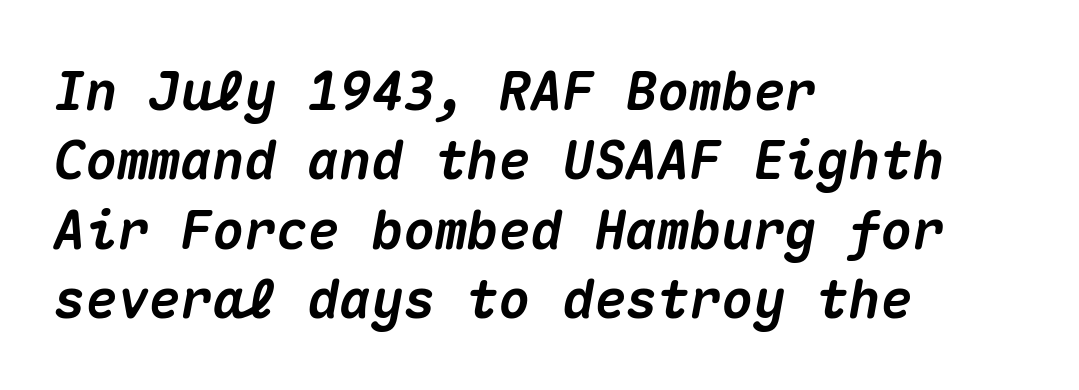
The image shows 53 px heavy type, italic (leaning right), monospaced; set left-aligned, normal line spacing (1.31x), normal letter spacing, not underlined; medium stroke contrast and a medium x-height.
